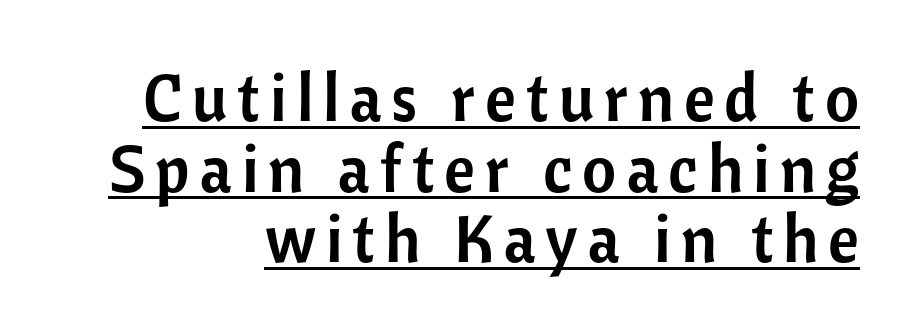
Q: Is the text italic (slanted)? A: No, it is upright.
Q: Is the typeface a serif or a sans-serif typeface? A: Sans-serif.
Q: Is the text underlined? A: Yes.
Q: How is the paragraph aligned? A: Right-aligned.
Q: Is the spacing between lines tight, normal or loose? A: Tight.
Q: Width (condensed, normal, or wide)? A: Normal.
Q: Stroke contrast? A: Low.
Q: x-height? A: Medium.
Q: Monospaced? A: No.
